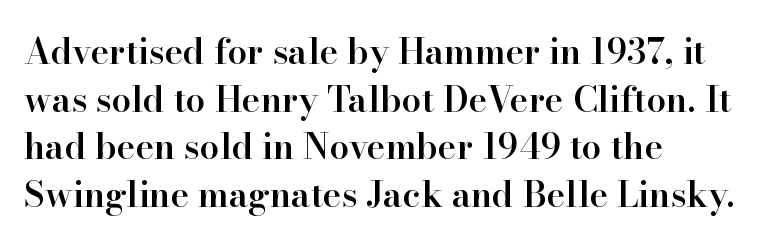
Q: Is the text bold? A: Semi-bold.
Q: Is the text italic (slanted)? A: No, it is upright.
Q: Is the typeface a serif or a sans-serif typeface? A: Serif.
Q: Is the text underlined? A: No.
Q: How is the paragraph aligned? A: Left-aligned.
Q: Is the spacing between letters normal or unusually wide? A: Normal.
Q: Is the spacing between lines tight, normal or loose? A: Normal.
Q: Width (condensed, normal, or wide)? A: Normal.
Q: Stroke contrast? A: High.
Q: x-height? A: Small.
Q: Monospaced? A: No.
